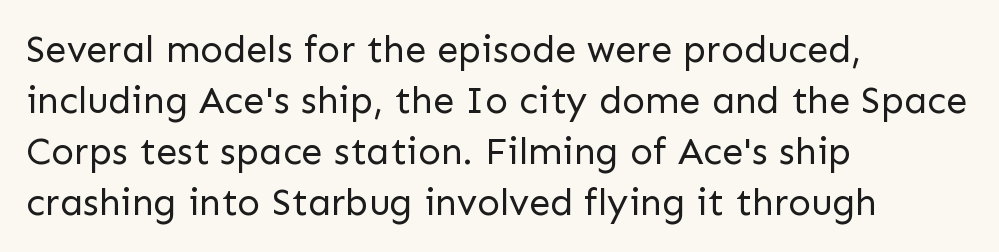
{"serif": "no", "italic": "no", "bold": "no", "weight": "regular", "width": "normal", "stroke_contrast": "low", "x_height": "medium", "monospaced": "no", "underline": "no", "align": "left", "line_spacing": "normal", "line_spacing_ratio": 1.34, "letter_spacing": "normal", "letter_spacing_em": 0.0, "glyph_px": 38}
